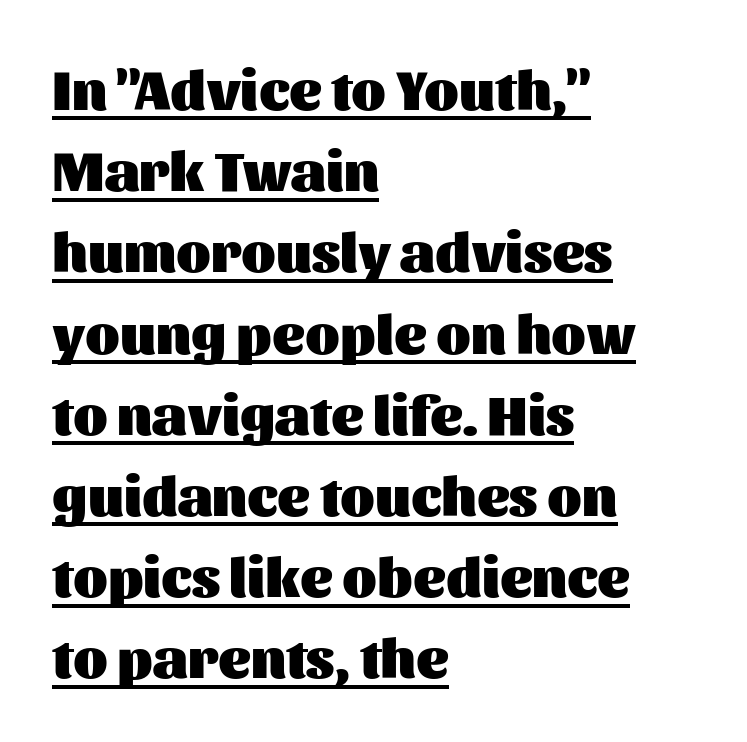
Q: Is the text bold? A: Yes.
Q: Is the text italic (slanted)? A: No, it is upright.
Q: Is the typeface a serif or a sans-serif typeface? A: Sans-serif.
Q: Is the text underlined? A: Yes.
Q: How is the paragraph aligned? A: Left-aligned.
Q: Is the spacing between letters normal or unusually wide? A: Normal.
Q: Is the spacing between lines tight, normal or loose? A: Normal.
Q: Width (condensed, normal, or wide)? A: Normal.
Q: Stroke contrast? A: Medium.
Q: x-height? A: Medium.
Q: Monospaced? A: No.
